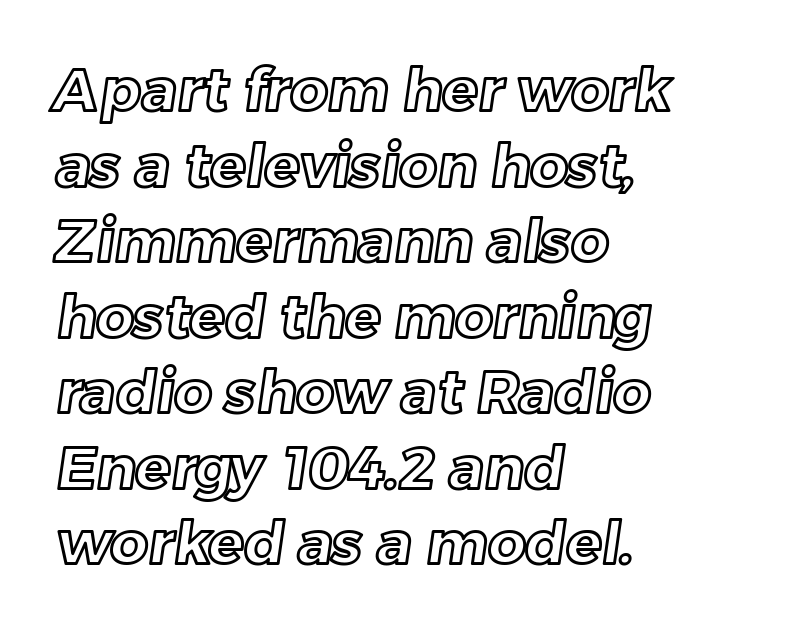
How are the letters spaced? Ordinarily, with no added tracking. The ragged edge is on the right, which tells us the setting is flush left. This block has exactly the height ordinary leading produces. This sample has the flowing, uneven cadence of proportional lettering. Honestly, there is no underline to notice here at all.
